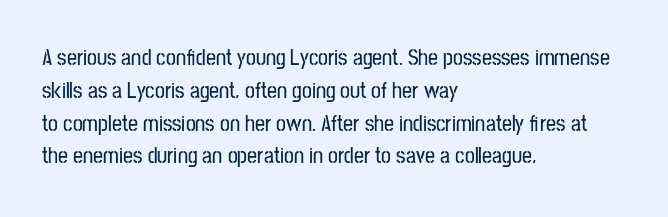
The specimen omits any rule beneath the text block's lines. Is the letter spacing exaggerated? No — it looks like the ordinary default. The typography opts for an upright posture over an oblique one. The rag falls on the right side of this text block. Baseline-to-baseline distance is the conventional proportion of letter height.
